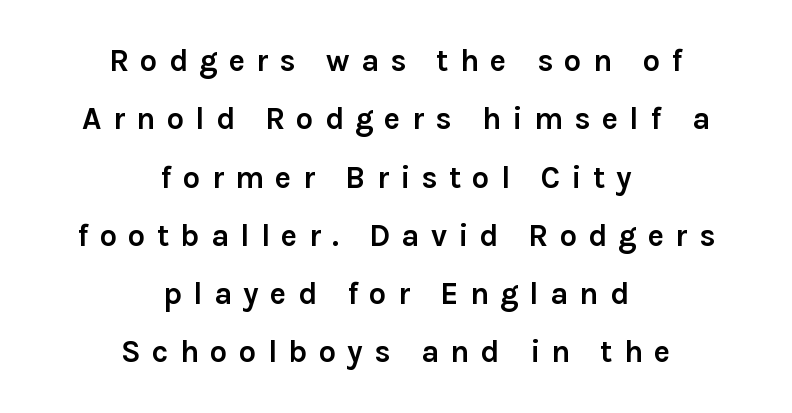
The image shows 31 px semibold sans-serif type, upright; set centered, line spacing 1.88x, unusually wide letter spacing (+0.36 em), not underlined; low stroke contrast and a medium x-height.
